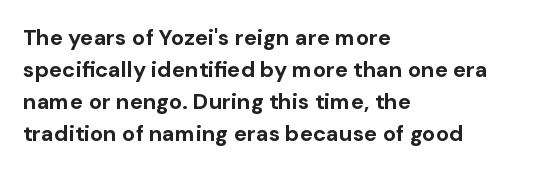
Q: Is the text bold? A: Yes.
Q: Is the text italic (slanted)? A: No, it is upright.
Q: Is the text underlined? A: No.
Q: How is the paragraph aligned? A: Left-aligned.
Q: Is the spacing between letters normal or unusually wide? A: Normal.
Q: Is the spacing between lines tight, normal or loose? A: Normal.
